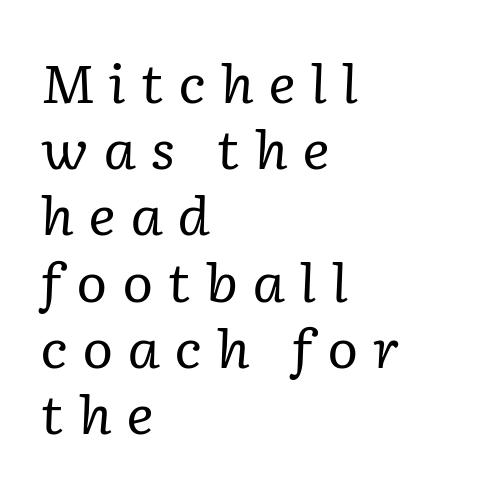
Character widths vary here, with narrow letters taking less room than wide ones. No extra ink here — the face is not bold. Each new line begins a customary step beneath the previous one. Leftover space on each line is placed entirely after the last word. The glyphs look as if they've been sheared to an angle.
